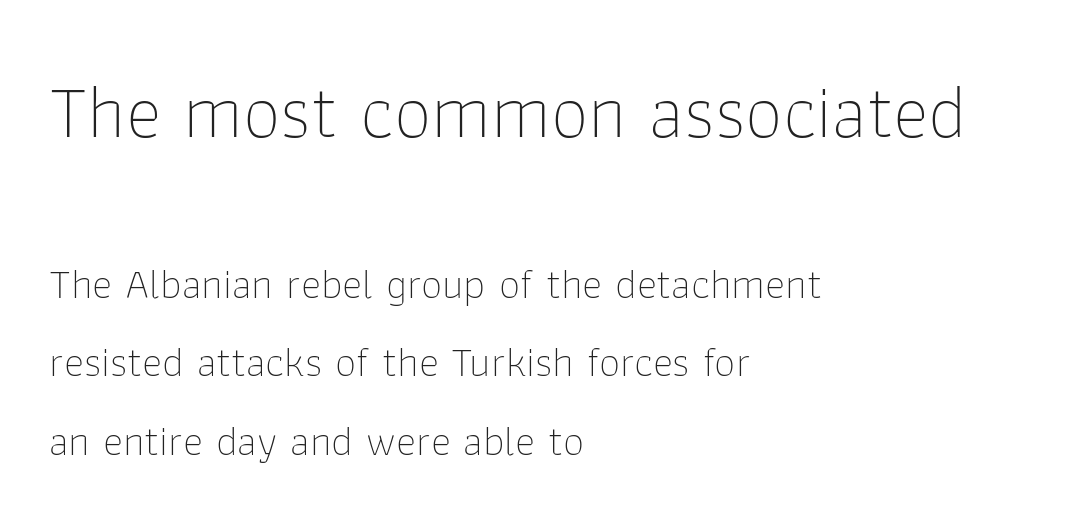
The image shows 76 px thin sans-serif type, upright; set left-aligned, line spacing 1.82x, normal letter spacing, not underlined; the first (top) block is 1.77x larger; low stroke contrast and a medium x-height.
